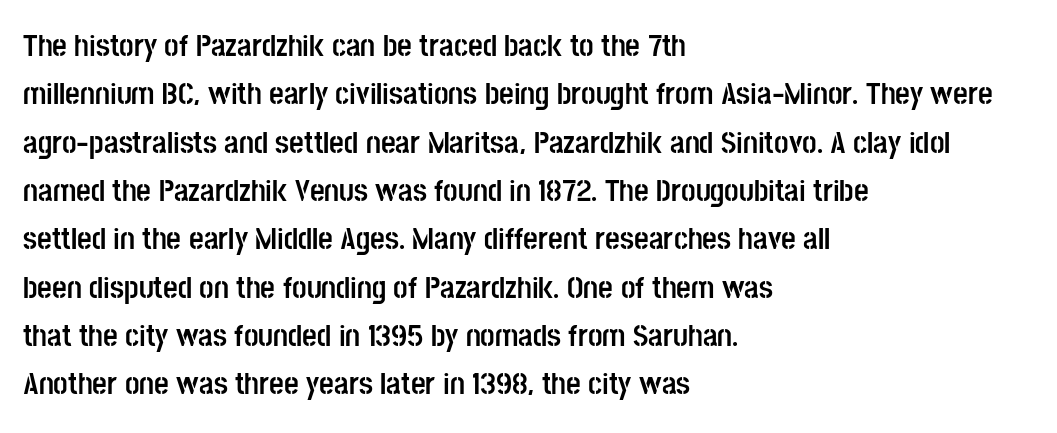
The image shows 32 px semibold, condensed sans-serif type, upright; set left-aligned, normal line spacing (1.51x), normal letter spacing, not underlined; low stroke contrast and a large x-height.
